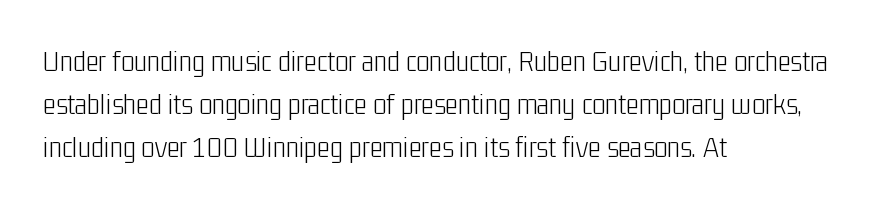
{"serif": "no", "italic": "no", "bold": "no", "weight": "light", "width": "condensed", "stroke_contrast": "low", "x_height": "medium", "monospaced": "no", "underline": "no", "align": "left", "line_spacing": "normal", "line_spacing_ratio": 1.39, "letter_spacing": "normal", "letter_spacing_em": 0.0, "glyph_px": 31}
